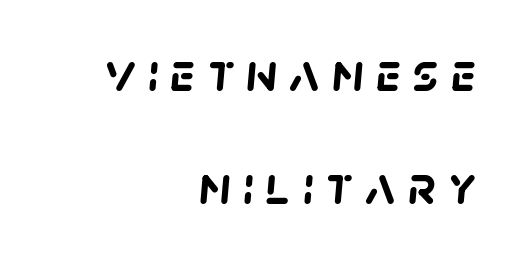
The paragraph shown leans on its right margin. No feet cap the strokes, marking this as sans-serif type. The face used here has the dense, thick strokes of a bold. A typesetter would call this heavily tracked-out type. Note the varied advance widths — an 'i' is clearly narrower than an 'm'.
